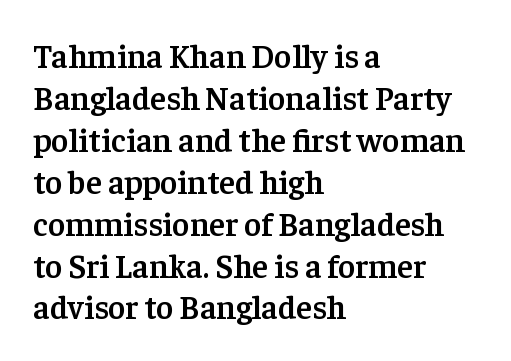
The image shows 33 px semibold serif type, upright; set left-aligned, normal line spacing (1.27x), normal letter spacing, not underlined; low stroke contrast and a medium x-height.
